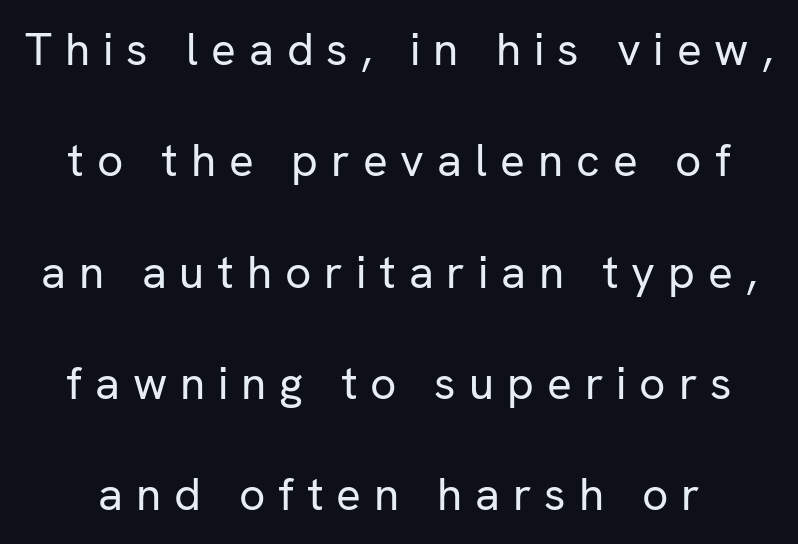
The image shows 46 px regular-weight sans-serif type, upright; set loose line spacing (2.42x), unusually wide letter spacing (+0.28 em), not underlined; low stroke contrast and a medium x-height.
